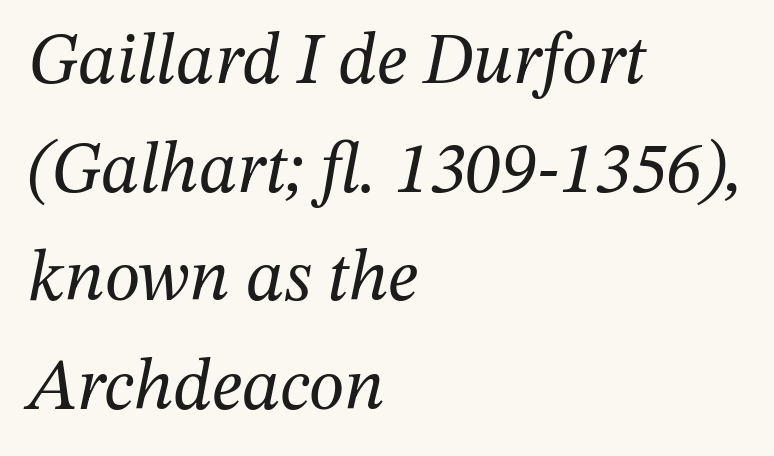
These lines sit exactly where default settings would place them. Teacher's note: observe the even left margin — that is flush-left alignment. The cut favours lightness, reaching ordinary text weight at its darkest. The horizontal fit of the characters is conventional and even. Here the designer chose a conventional face with non-uniform glyph widths.
